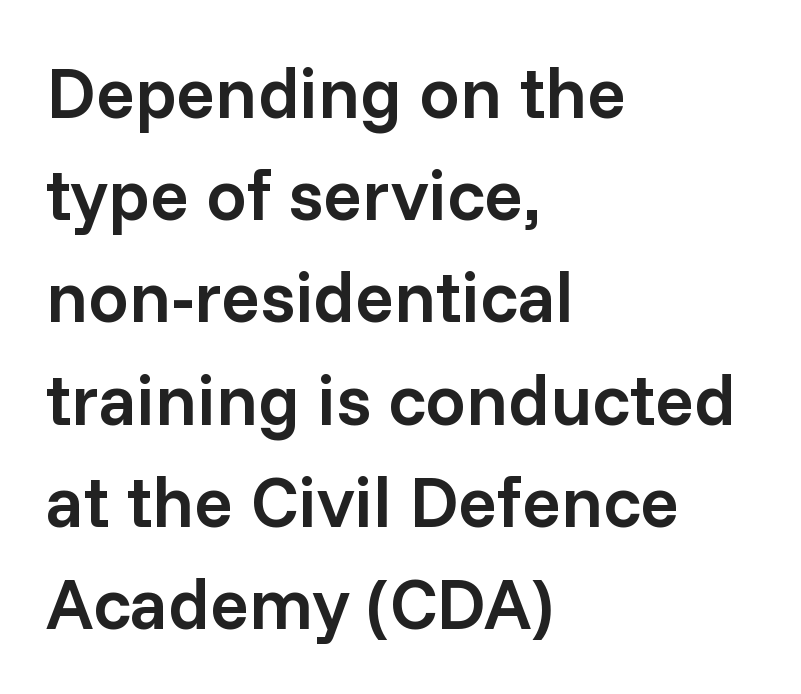
{"serif": "no", "italic": "no", "bold": "semi", "weight": "semibold", "width": "normal", "stroke_contrast": "low", "x_height": "medium", "monospaced": "no", "underline": "no", "align": "left", "line_spacing": "normal", "line_spacing_ratio": 1.42, "letter_spacing": "normal", "letter_spacing_em": 0.0, "glyph_px": 72}
